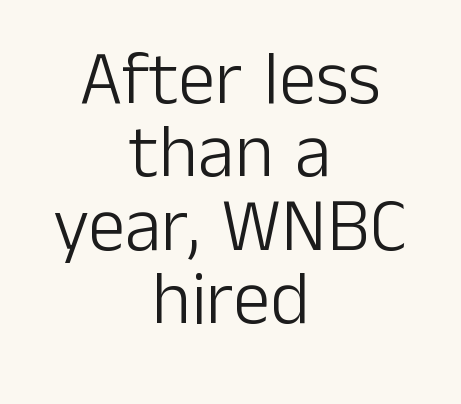
The image shows 75 px light sans-serif type, upright; set centered, tight line spacing (0.98x), normal letter spacing, not underlined; low stroke contrast and a medium x-height.
